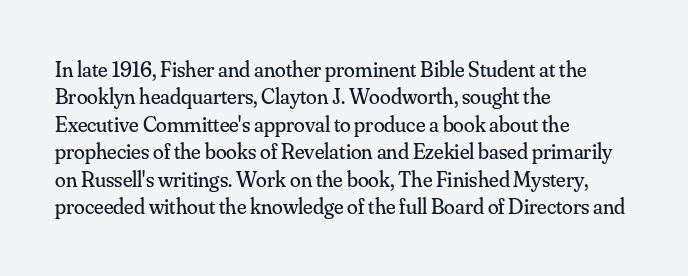
Counters stay open thanks to moderate or lighter strokes. All the whitespace from short lines collects on the right. Normally led — the rows are evenly, conventionally spaced. The glyphs are unaccompanied by any horizontal stroke below them.
